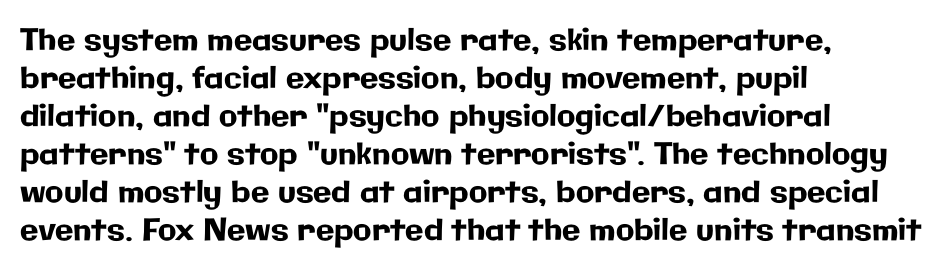
The image shows 30 px sans-serif type, upright; set left-aligned, normal line spacing (1.27x), normal letter spacing, not underlined; low stroke contrast and a medium x-height.
